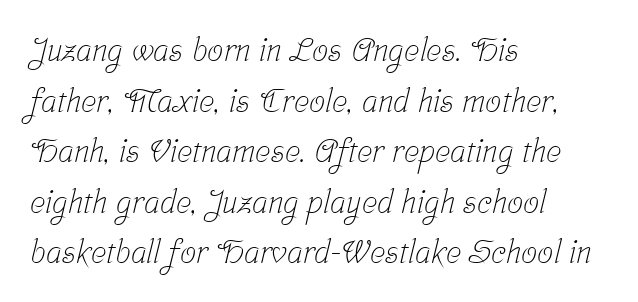
{"serif": "yes", "bold": "no", "weight": "light", "width": "condensed", "stroke_contrast": "low", "x_height": "medium", "monospaced": "no", "underline": "no", "align": "left", "line_spacing": "normal", "line_spacing_ratio": 1.58, "letter_spacing": "normal", "letter_spacing_em": 0.0, "glyph_px": 32}
